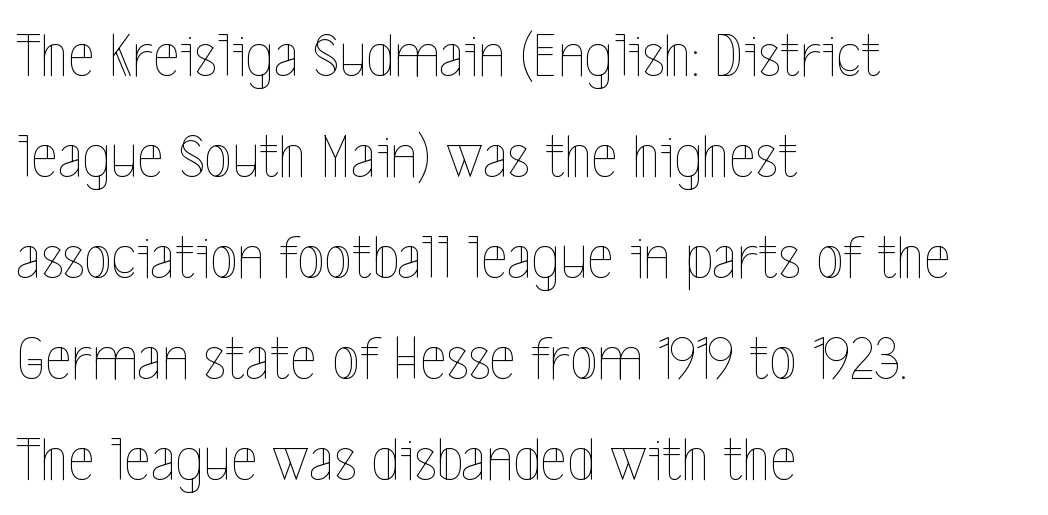
The image shows 64 px thin, condensed type, upright; set left-aligned, normal line spacing (1.58x), normal letter spacing, not underlined; a medium x-height.
